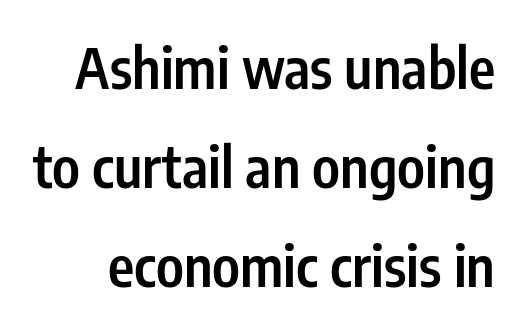
Q: Is the text bold? A: Semi-bold.
Q: Is the text italic (slanted)? A: No, it is upright.
Q: Is the typeface a serif or a sans-serif typeface? A: Sans-serif.
Q: Is the text underlined? A: No.
Q: Is the spacing between letters normal or unusually wide? A: Normal.
Q: Width (condensed, normal, or wide)? A: Condensed.
Q: Stroke contrast? A: Low.
Q: x-height? A: Medium.
Q: Monospaced? A: No.
